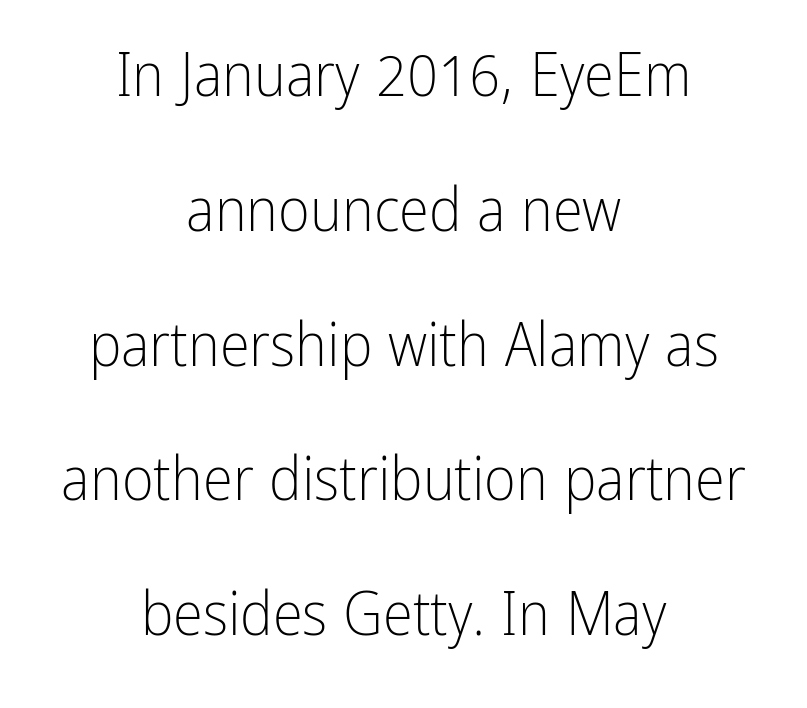
The image shows 61 px light, condensed sans-serif type, upright; set centered, loose line spacing (2.21x), normal letter spacing, not underlined; low stroke contrast and a medium x-height.
